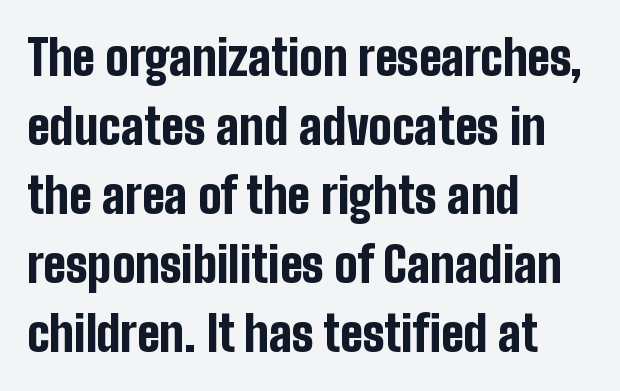
The image shows 49 px bold, condensed sans-serif type, upright; set left-aligned, normal line spacing (1.41x), normal letter spacing, not underlined; low stroke contrast and a medium x-height.
